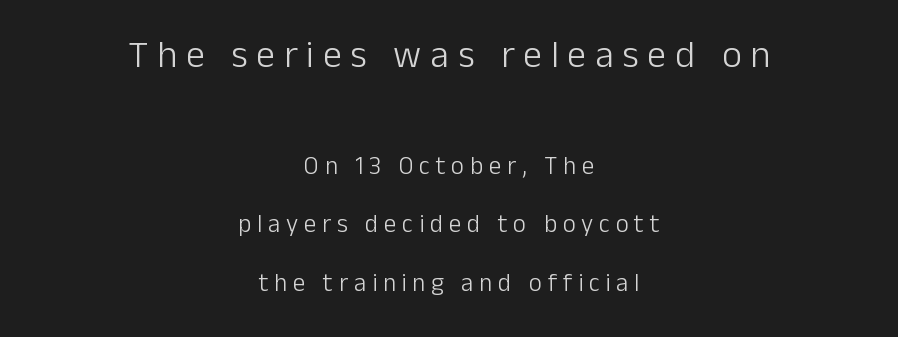
Q: Is the text bold? A: No.
Q: Is the text italic (slanted)? A: No, it is upright.
Q: Is the typeface a serif or a sans-serif typeface? A: Sans-serif.
Q: Is the text underlined? A: No.
Q: How is the paragraph aligned? A: Centered.
Q: Is the spacing between letters normal or unusually wide? A: Unusually wide.
Q: Is the spacing between lines tight, normal or loose? A: Loose.
Q: Which block of text is set in a larger size, the first (top) or the second (bottom)? A: The first (top) one.
Q: Width (condensed, normal, or wide)? A: Normal.
Q: Stroke contrast? A: Low.
Q: x-height? A: Medium.
Q: Monospaced? A: No.
